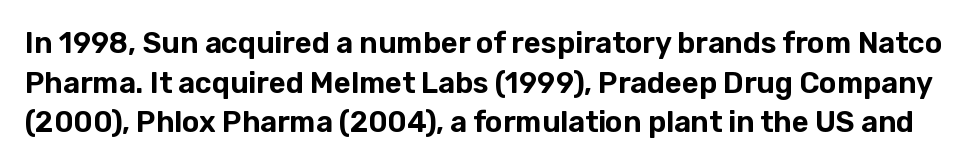
The image shows 29 px sans-serif type, upright; set normal line spacing (1.37x), normal letter spacing, not underlined; low stroke contrast and a medium x-height.
